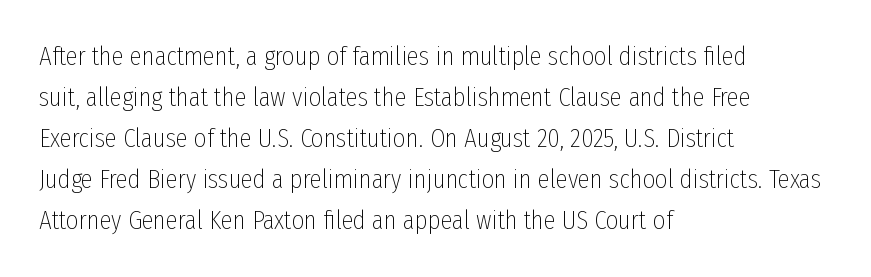
The image shows 27 px text type, upright; set left-aligned, normal line spacing (1.52x), normal letter spacing, not underlined.
